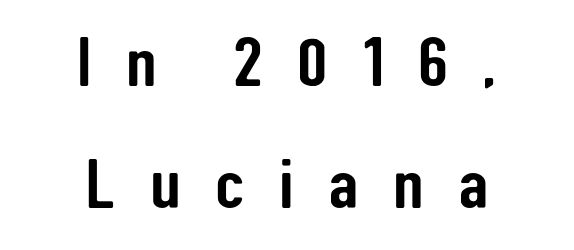
Compared with a flush-left layout, this one balances lines on the center instead. Check under the words: just untouched page. The type family on display is of the sans-serif kind. Upright lettering throughout. The line texture is sparse and dotted thanks to wide tracking. The rendering uses natural spacing where letterforms have individual widths.
